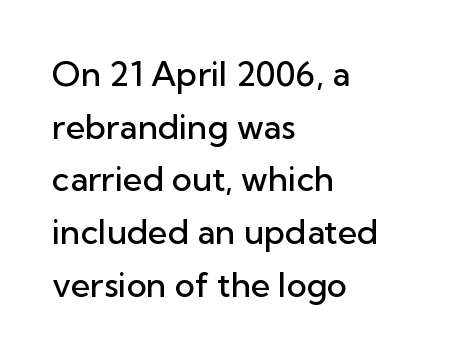
Varying glyph widths throughout — classic text-font behaviour. The glyphs in this specimen are sans serif. Designer's note — italics off, roman on. Typographic density is moderately raised because the face is semibold.
